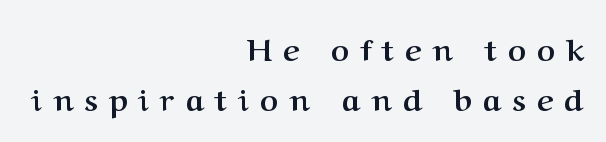
The letters are spread apart with noticeably loose tracking. A normal amount of white space separates one row of letters from the next. Italic: no, the glyphs are upright roman. Font category for this specimen: serif. The space beneath each line is pristine and unruled.
